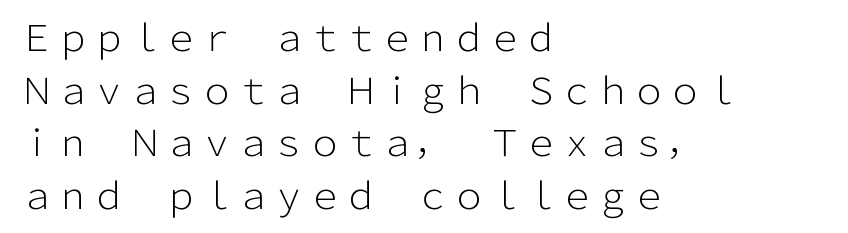
{"serif": "no", "italic": "no", "bold": "no", "weight": "light", "width": "normal", "stroke_contrast": "low", "x_height": "medium", "monospaced": "no", "underline": "no", "align": "left", "line_spacing": "normal", "line_spacing_ratio": 1.46, "letter_spacing": "normal", "letter_spacing_em": 0.0, "glyph_px": 36}
